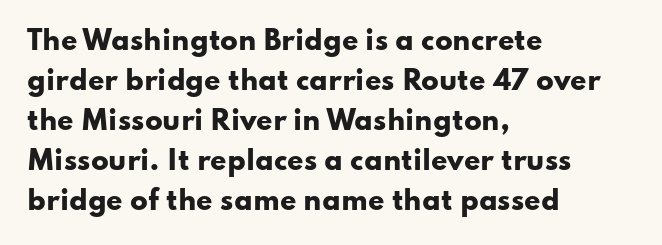
The image shows 26 px bold type, upright; set left-aligned, normal line spacing (1.54x), normal letter spacing, not underlined.
